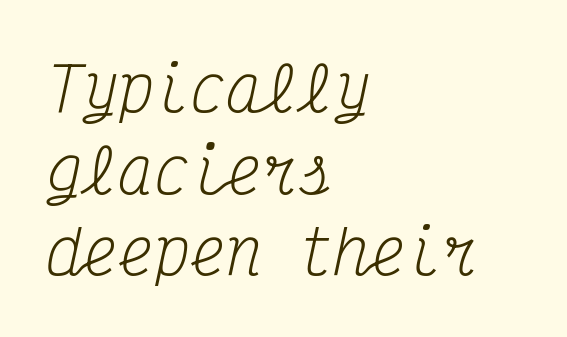
Successive baselines arrive at the customary interval. Between one letter and the next there's only the usual sliver of space. Notice how the passage keeps a crisp vertical edge on the left only. Note the uniform advance width — an 'i' takes as much space as an 'm'.
